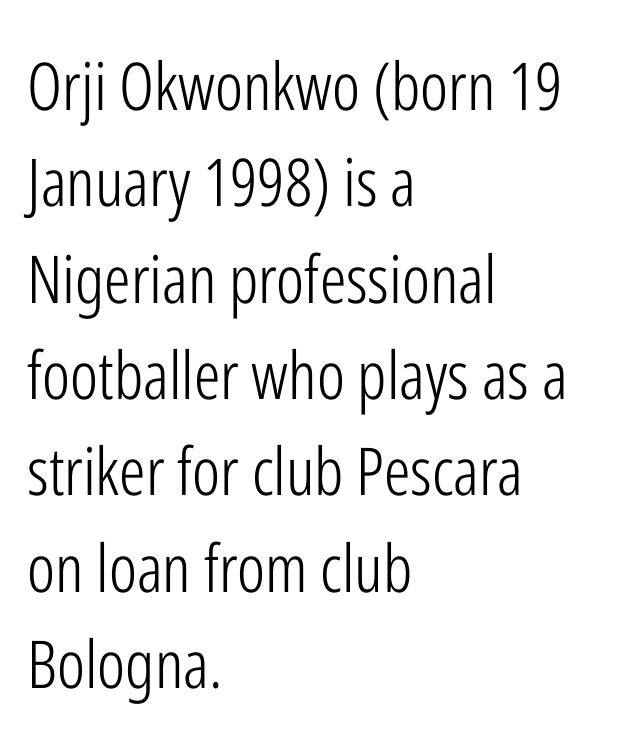
Alignment: flush left. It's the straight-up-and-down kind of type. Short note: letters normally spaced. Line spacing here is normal. Check where the strokes stop: nothing finishes them off — pure sans.
